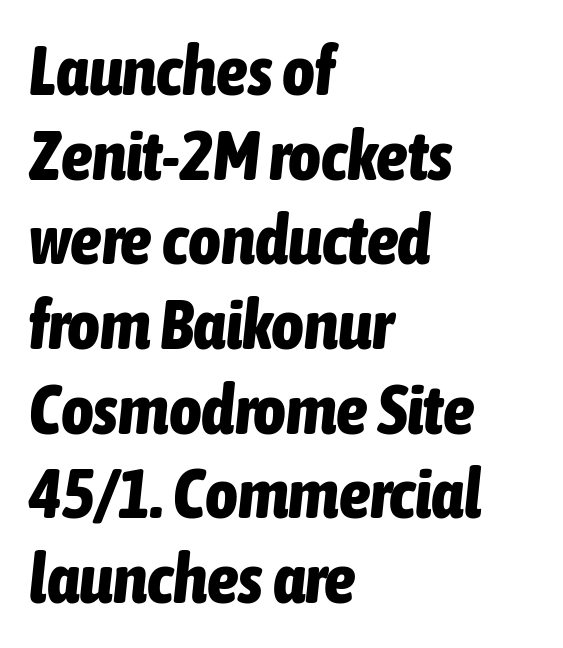
The image shows 70 px bold, condensed type, italic (leaning right); set left-aligned, line spacing 1.21x, normal letter spacing, not underlined; low stroke contrast and a medium x-height.
